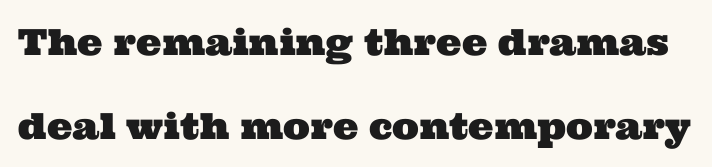
{"serif": "yes", "width": "wide", "stroke_contrast": "medium", "x_height": "medium", "monospaced": "no", "underline": "no", "line_spacing": "loose", "line_spacing_ratio": 2.33, "letter_spacing": "normal", "letter_spacing_em": 0.0, "glyph_px": 36}
